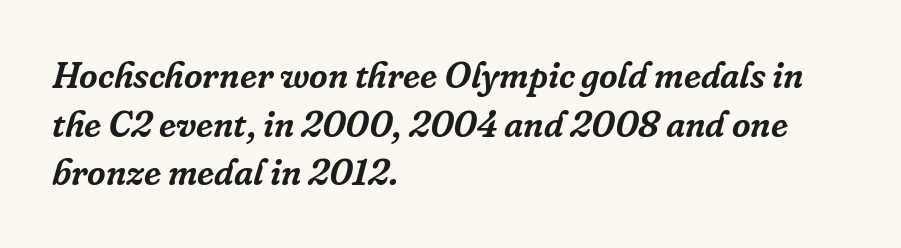
Q: Is the text italic (slanted)? A: Yes, it leans right by about 16 degrees.
Q: Is the typeface a serif or a sans-serif typeface? A: Serif.
Q: Is the text underlined? A: No.
Q: How is the paragraph aligned? A: Left-aligned.
Q: Is the spacing between letters normal or unusually wide? A: Normal.
Q: Is the spacing between lines tight, normal or loose? A: Normal.
Q: Width (condensed, normal, or wide)? A: Normal.
Q: Stroke contrast? A: Low.
Q: x-height? A: Medium.
Q: Monospaced? A: No.
